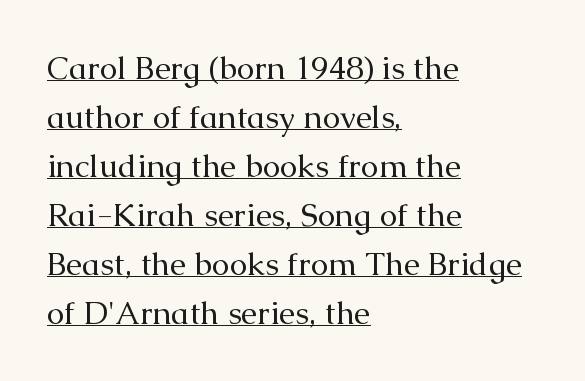
Q: Is the text bold? A: No.
Q: Is the text italic (slanted)? A: No, it is upright.
Q: Is the typeface a serif or a sans-serif typeface? A: Serif.
Q: Is the text underlined? A: Yes.
Q: How is the paragraph aligned? A: Left-aligned.
Q: Is the spacing between letters normal or unusually wide? A: Normal.
Q: Is the spacing between lines tight, normal or loose? A: Normal.
Q: Width (condensed, normal, or wide)? A: Normal.
Q: Stroke contrast? A: Medium.
Q: x-height? A: Medium.
Q: Monospaced? A: No.
